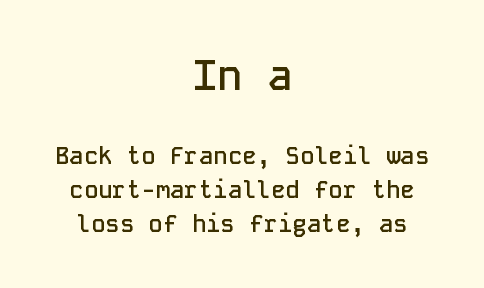
The image shows 42 px semibold sans-serif type, upright, monospaced; set centered, normal line spacing (1.4x), normal letter spacing, not underlined; the first (top) block is 1.75x larger; low stroke contrast and a medium x-height.
